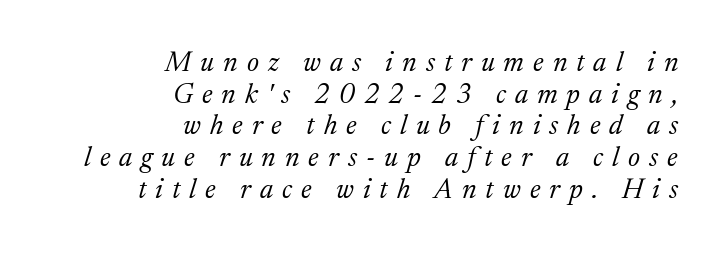
Q: Is the text bold? A: No.
Q: Is the text italic (slanted)? A: Yes, it leans right by about 17 degrees.
Q: Is the typeface a serif or a sans-serif typeface? A: Serif.
Q: Is the text underlined? A: No.
Q: How is the paragraph aligned? A: Right-aligned.
Q: Is the spacing between letters normal or unusually wide? A: Unusually wide.
Q: Is the spacing between lines tight, normal or loose? A: Tight.
Q: Width (condensed, normal, or wide)? A: Normal.
Q: Stroke contrast? A: Medium.
Q: x-height? A: Medium.
Q: Monospaced? A: No.
